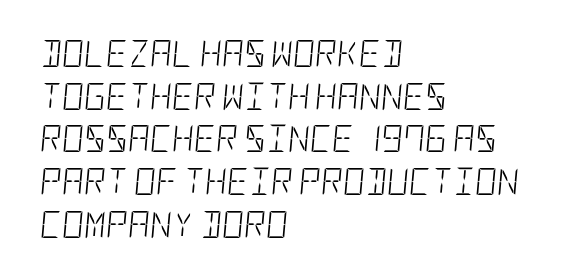
Q: Is the text bold? A: No.
Q: Is the text italic (slanted)? A: Yes, it leans right by about 5 degrees.
Q: Is the text underlined? A: No.
Q: How is the paragraph aligned? A: Left-aligned.
Q: Is the spacing between letters normal or unusually wide? A: Normal.
Q: Is the spacing between lines tight, normal or loose? A: Normal.
